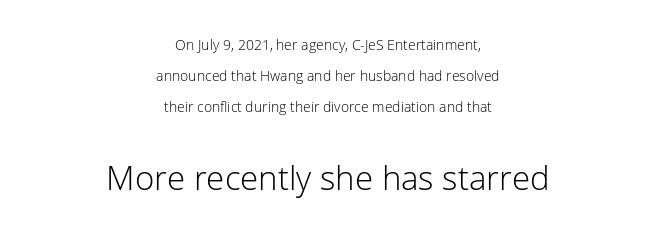
Q: Is the text bold? A: No.
Q: Is the text italic (slanted)? A: No, it is upright.
Q: Is the typeface a serif or a sans-serif typeface? A: Sans-serif.
Q: Is the text underlined? A: No.
Q: How is the paragraph aligned? A: Centered.
Q: Is the spacing between letters normal or unusually wide? A: Normal.
Q: Is the spacing between lines tight, normal or loose? A: Loose.
Q: Which block of text is set in a larger size, the first (top) or the second (bottom)? A: The second (bottom) one.
Q: Width (condensed, normal, or wide)? A: Normal.
Q: Stroke contrast? A: Low.
Q: x-height? A: Medium.
Q: Monospaced? A: No.
